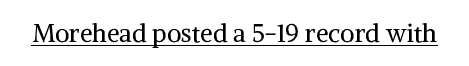
{"italic": "no", "bold": "no", "underline": "yes", "letter_spacing": "normal", "letter_spacing_em": 0.0, "glyph_px": 25}
